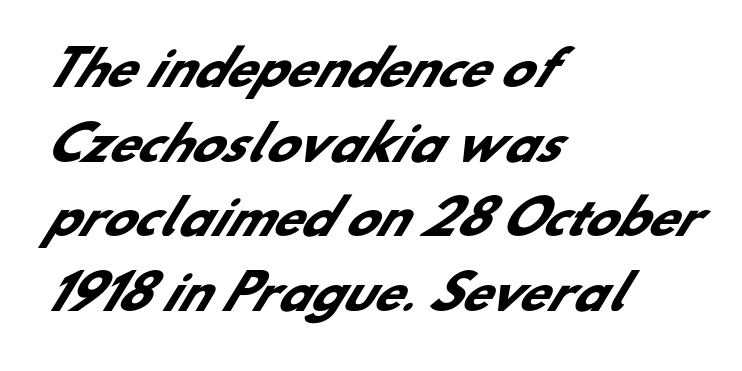
{"serif": "no", "bold": "yes", "weight": "heavy", "width": "normal", "stroke_contrast": "low", "x_height": "small", "monospaced": "no", "underline": "no", "align": "left", "line_spacing": "normal", "line_spacing_ratio": 1.59, "letter_spacing": "normal", "letter_spacing_em": 0.0, "glyph_px": 47}
